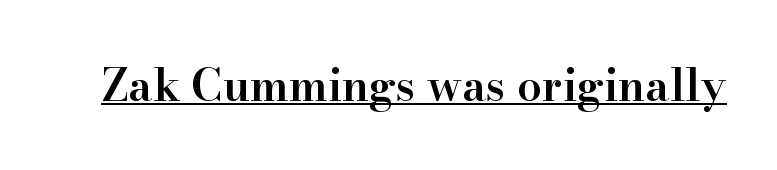
Q: Is the text bold? A: Semi-bold.
Q: Is the text italic (slanted)? A: No, it is upright.
Q: Is the typeface a serif or a sans-serif typeface? A: Serif.
Q: Is the text underlined? A: Yes.
Q: Is the spacing between letters normal or unusually wide? A: Normal.
Q: Width (condensed, normal, or wide)? A: Normal.
Q: Stroke contrast? A: High.
Q: x-height? A: Small.
Q: Monospaced? A: No.
